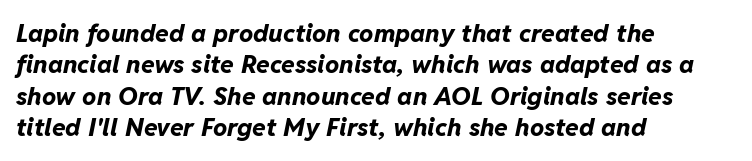
{"italic": "yes", "lean": "right", "slant_degrees": 11, "bold": "yes", "underline": "no", "align": "left", "line_spacing": "normal", "line_spacing_ratio": 1.26, "letter_spacing": "normal", "letter_spacing_em": 0.0, "glyph_px": 25}
